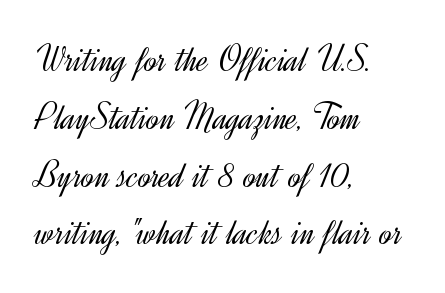
{"serif": "no", "bold": "no", "weight": "light", "width": "normal", "x_height": "small", "monospaced": "no", "underline": "no", "align": "left", "line_spacing": "normal", "line_spacing_ratio": 1.52, "letter_spacing": "normal", "letter_spacing_em": 0.0, "glyph_px": 38}
